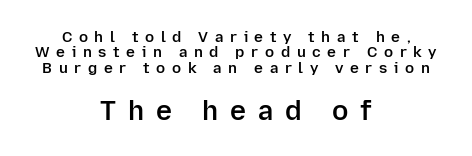
{"italic": "no", "bold": "semi", "underline": "no", "align": "center", "line_spacing": "tight", "line_spacing_ratio": 1.03, "letter_spacing": "wide", "letter_spacing_em": 0.44, "larger_block": "second", "size_ratio": 1.8, "glyph_px": 27}
